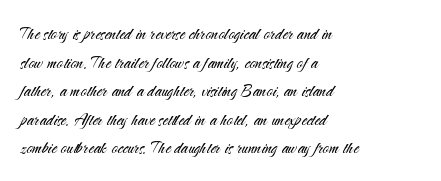
Line beginnings align vertically; line endings do not. Whoever set this chose a conventional vertical rhythm. Stroke mass is kept to a normal reading level or below. Nobody touched the tracking dial on this one.
